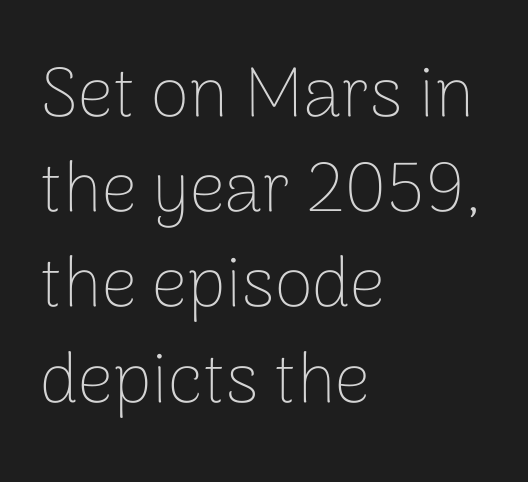
A roman cut, with each character standing at attention. Observe the absence of serifs on each vertical stroke in this sample. Think of a printed novel: that variable character pitch is what you see here. Letters rest on an invisible, unmarked baseline. Weight: not bold — regular or lighter.
